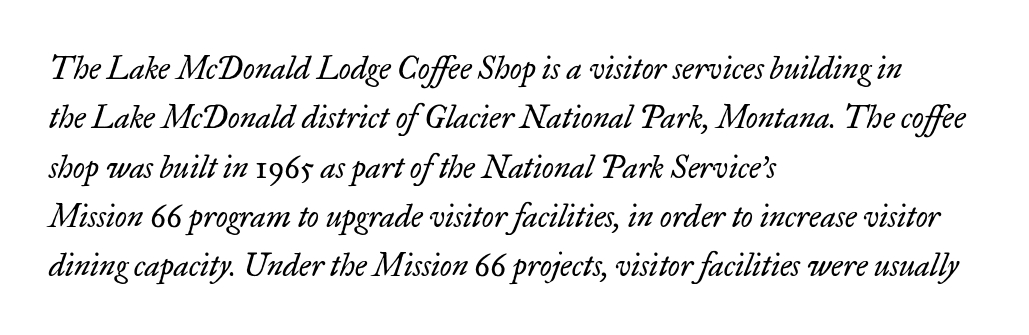
{"serif": "yes", "italic": "yes", "lean": "right", "slant_degrees": 17, "bold": "no", "weight": "regular", "width": "normal", "stroke_contrast": "low", "x_height": "small", "monospaced": "no", "underline": "no", "align": "left", "line_spacing": "normal", "line_spacing_ratio": 1.59, "letter_spacing": "normal", "letter_spacing_em": 0.0, "glyph_px": 31}
